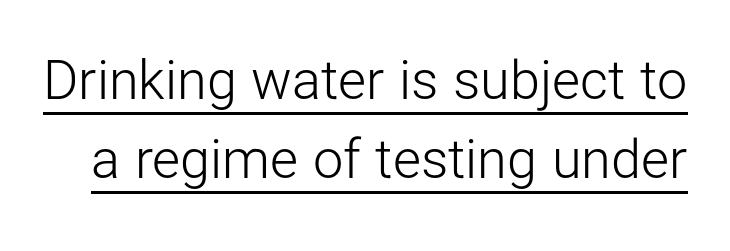
Q: Is the text bold? A: No.
Q: Is the text italic (slanted)? A: No, it is upright.
Q: Is the typeface a serif or a sans-serif typeface? A: Sans-serif.
Q: Is the text underlined? A: Yes.
Q: Is the spacing between letters normal or unusually wide? A: Normal.
Q: Is the spacing between lines tight, normal or loose? A: Normal.
Q: Width (condensed, normal, or wide)? A: Normal.
Q: Stroke contrast? A: Low.
Q: x-height? A: Medium.
Q: Monospaced? A: No.
